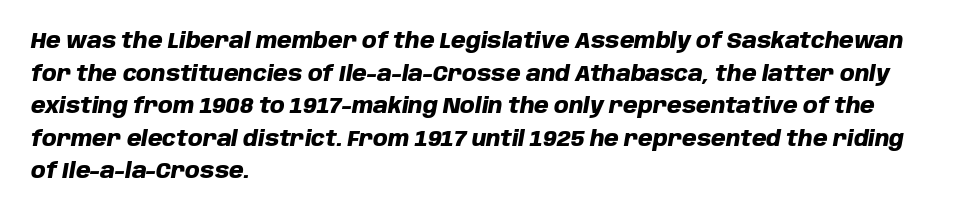
{"italic": "yes", "lean": "right", "slant_degrees": 10, "bold": "yes", "underline": "no", "align": "left", "line_spacing": "normal", "line_spacing_ratio": 1.55, "letter_spacing": "normal", "letter_spacing_em": 0.0, "glyph_px": 21}
